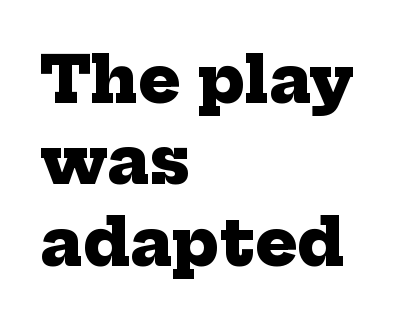
The image shows 63 px heavy serif type; set left-aligned, normal line spacing (1.29x), normal letter spacing, not underlined; low stroke contrast and a medium x-height.
